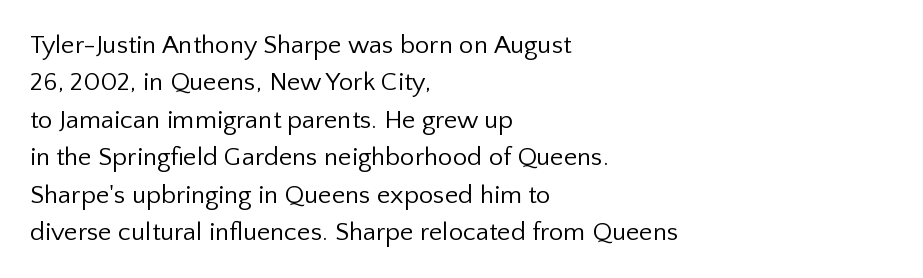
Q: Is the text bold? A: No.
Q: Is the text italic (slanted)? A: No, it is upright.
Q: Is the text underlined? A: No.
Q: How is the paragraph aligned? A: Left-aligned.
Q: Is the spacing between letters normal or unusually wide? A: Normal.
Q: Is the spacing between lines tight, normal or loose? A: Normal.
